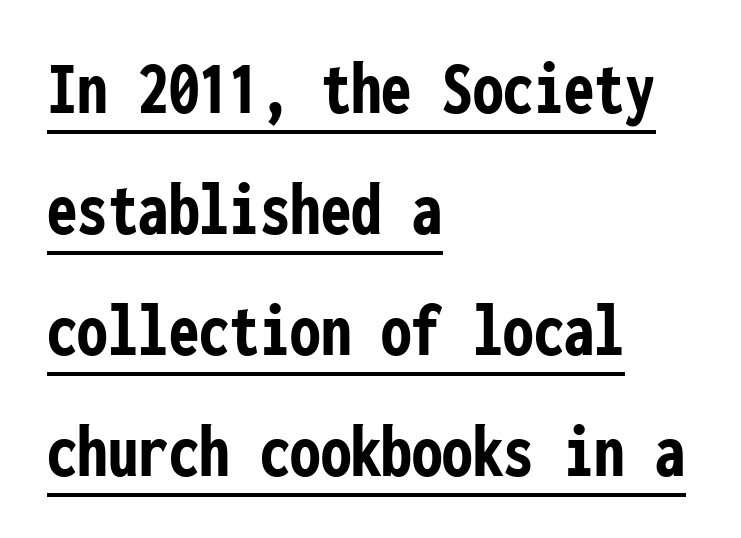
The image shows 76 px semibold, condensed sans-serif type, upright, monospaced; set left-aligned, normal line spacing (1.59x), normal letter spacing, underlined; low stroke contrast and a medium x-height.
